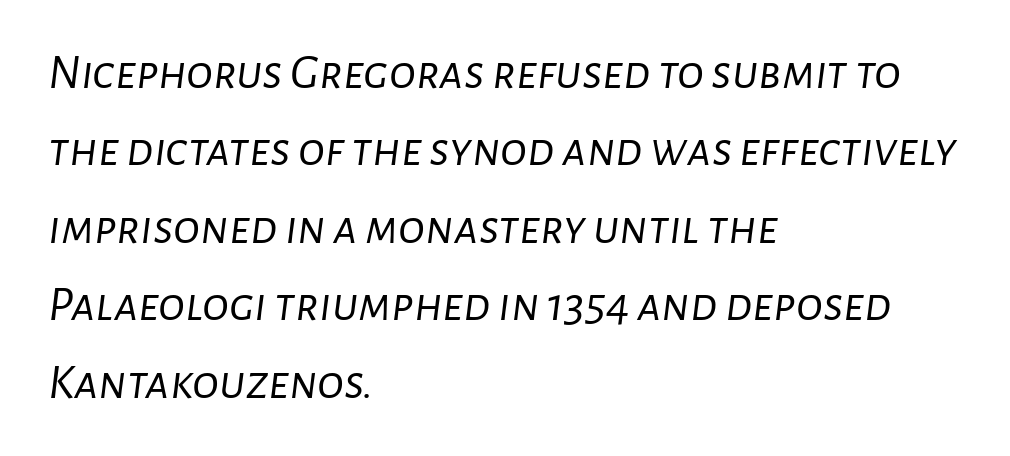
{"italic": "yes", "lean": "right", "slant_degrees": 7, "bold": "no", "weight": "light", "width": "normal", "stroke_contrast": "low", "x_height": "medium", "monospaced": "no", "underline": "no", "align": "left", "line_spacing": "normal", "line_spacing_ratio": 1.55, "letter_spacing": "normal", "letter_spacing_em": 0.0, "glyph_px": 50}
